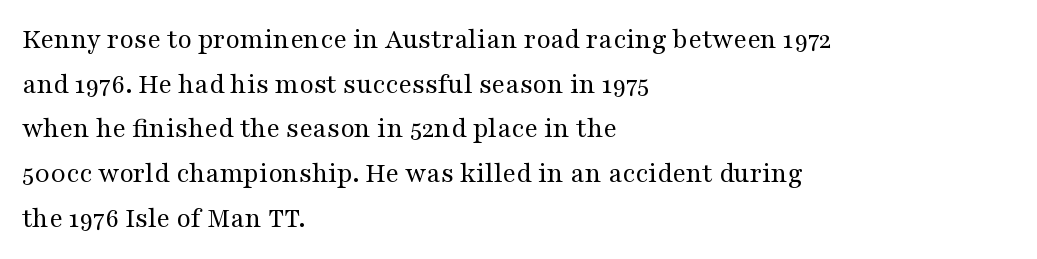
{"serif": "yes", "italic": "no", "bold": "no", "weight": "regular", "width": "wide", "stroke_contrast": "medium", "x_height": "medium", "monospaced": "no", "underline": "no", "align": "left", "line_spacing": "normal", "line_spacing_ratio": 1.54, "letter_spacing": "normal", "letter_spacing_em": 0.0, "glyph_px": 29}
